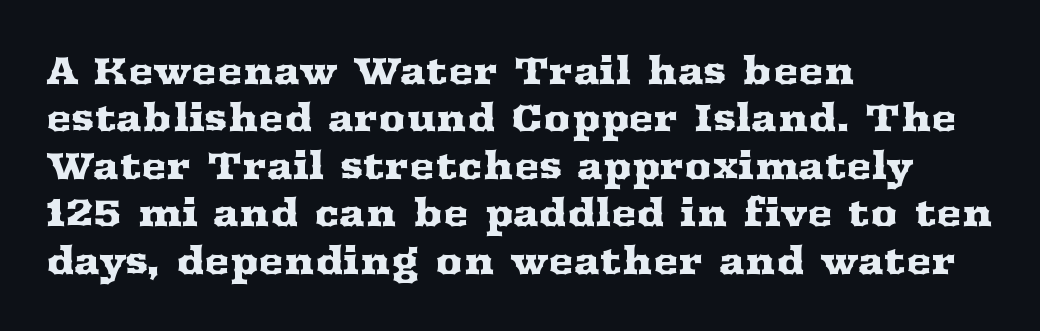
The image shows 38 px wide serif type, upright; set left-aligned, normal line spacing (1.25x), normal letter spacing, not underlined; medium stroke contrast and a medium x-height.
